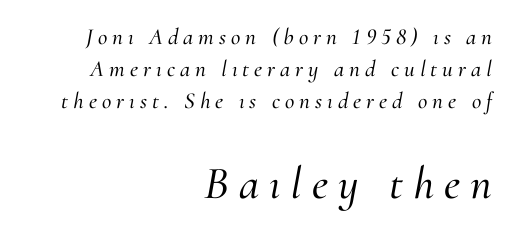
Is this a fixed-width face? No — the glyphs have proportional, varying widths. What stands out about the letter spacing? Its width — letters are far apart. Letters rest on an invisible, unmarked baseline. The rendering enlarges the type as you move from the upper chunk to the lower. This rendering uses right alignment, leaving the left contour irregular. The rows are spaced the way most documents space them.
